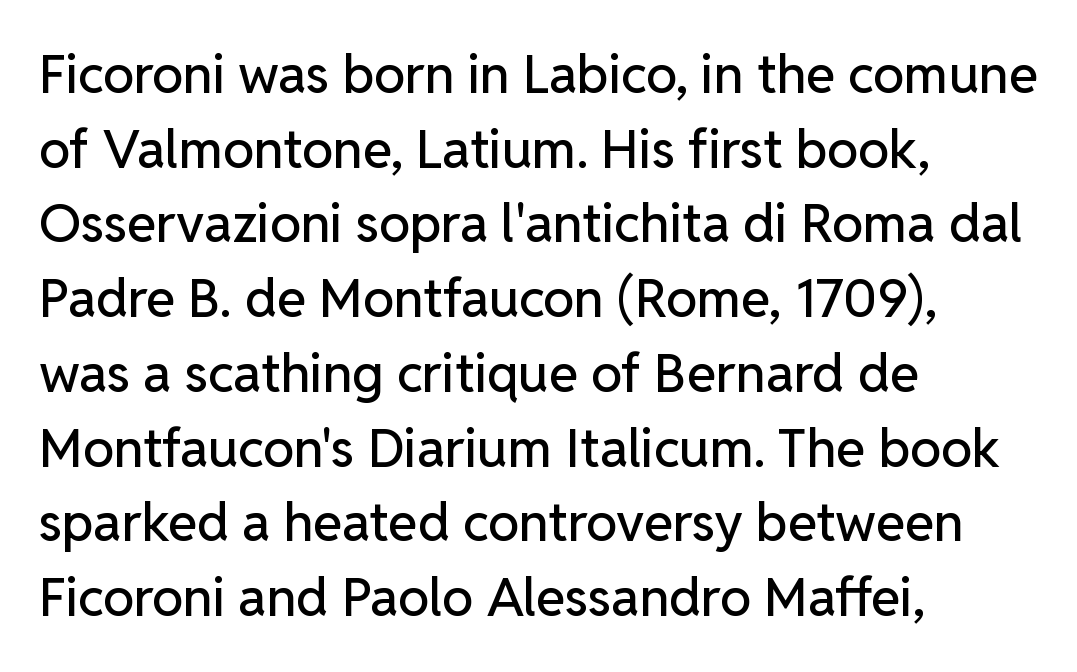
The image shows 53 px sans-serif type, upright; set left-aligned, normal line spacing (1.41x), normal letter spacing, not underlined; low stroke contrast and a medium x-height.
